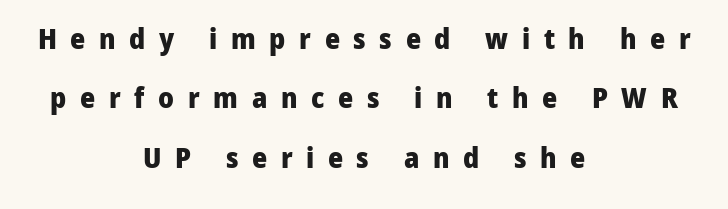
Q: Is the text bold? A: Yes.
Q: Is the text italic (slanted)? A: No, it is upright.
Q: Is the typeface a serif or a sans-serif typeface? A: Sans-serif.
Q: Is the text underlined? A: No.
Q: How is the paragraph aligned? A: Centered.
Q: Is the spacing between letters normal or unusually wide? A: Unusually wide.
Q: Is the spacing between lines tight, normal or loose? A: Loose.
Q: Width (condensed, normal, or wide)? A: Normal.
Q: Stroke contrast? A: Low.
Q: x-height? A: Medium.
Q: Monospaced? A: No.
